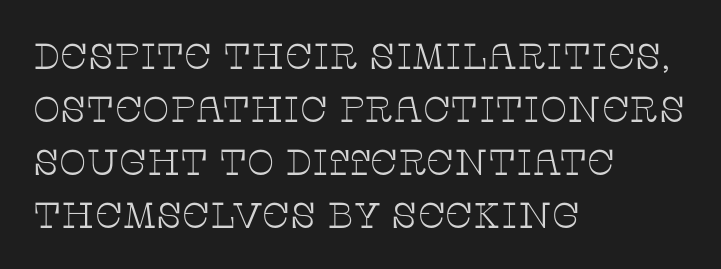
Q: Is the text bold? A: No.
Q: Is the text italic (slanted)? A: No, it is upright.
Q: Is the typeface a serif or a sans-serif typeface? A: Serif.
Q: Is the text underlined? A: No.
Q: How is the paragraph aligned? A: Left-aligned.
Q: Is the spacing between letters normal or unusually wide? A: Normal.
Q: Is the spacing between lines tight, normal or loose? A: Normal.
Q: Width (condensed, normal, or wide)? A: Wide.
Q: Stroke contrast? A: Low.
Q: x-height? A: Large.
Q: Monospaced? A: No.
